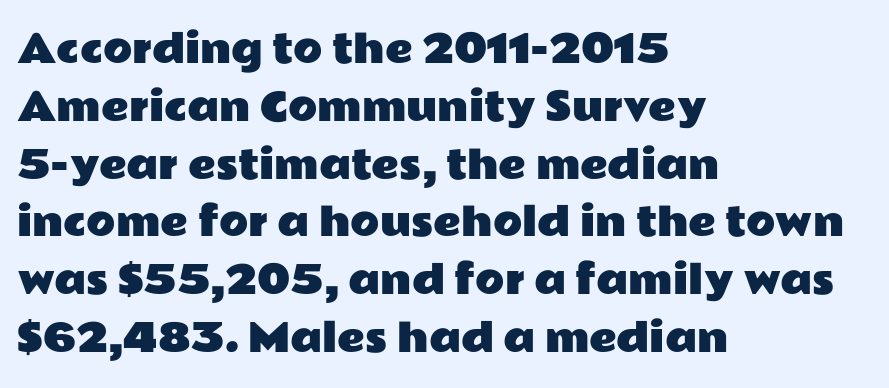
Q: Is the text italic (slanted)? A: No, it is upright.
Q: Is the typeface a serif or a sans-serif typeface? A: Sans-serif.
Q: Is the text underlined? A: No.
Q: How is the paragraph aligned? A: Left-aligned.
Q: Is the spacing between letters normal or unusually wide? A: Normal.
Q: Is the spacing between lines tight, normal or loose? A: Normal.
Q: Width (condensed, normal, or wide)? A: Wide.
Q: Stroke contrast? A: Low.
Q: x-height? A: Medium.
Q: Monospaced? A: No.
